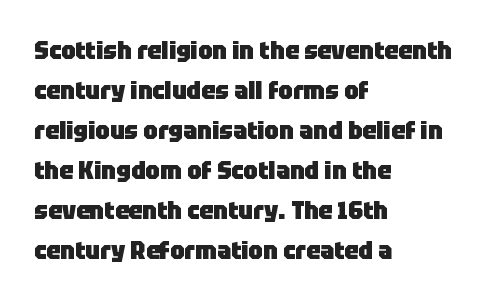
Tracking value appears to be zero — textbook default spacing. The text block is weighted toward the left margin, trailing off unevenly rightward. Posture: straight, roman, zero tilt. Regarding leading, the lines here are spaced in the standard way. Honestly, there is no underline to notice here at all. Thick stems and heavy bowls — unmistakably bold.
